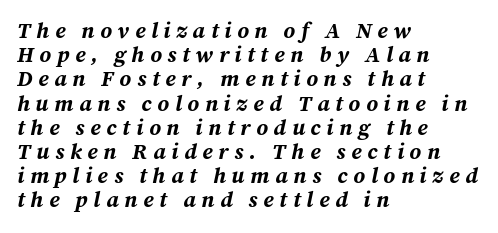
The image shows 22 px bold type, italic (leaning right); set left-aligned, tight line spacing (1.1x), unusually wide letter spacing (+0.26 em), not underlined.
